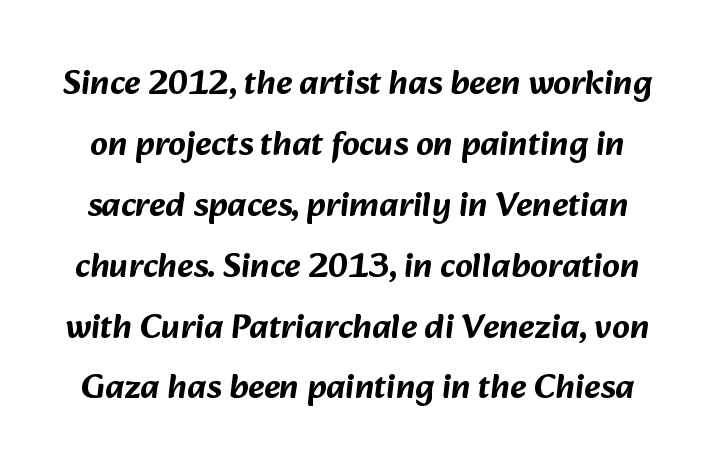
Q: Is the typeface a serif or a sans-serif typeface? A: Sans-serif.
Q: Is the text underlined? A: No.
Q: Is the spacing between letters normal or unusually wide? A: Normal.
Q: Width (condensed, normal, or wide)? A: Normal.
Q: Stroke contrast? A: Low.
Q: x-height? A: Medium.
Q: Monospaced? A: No.
